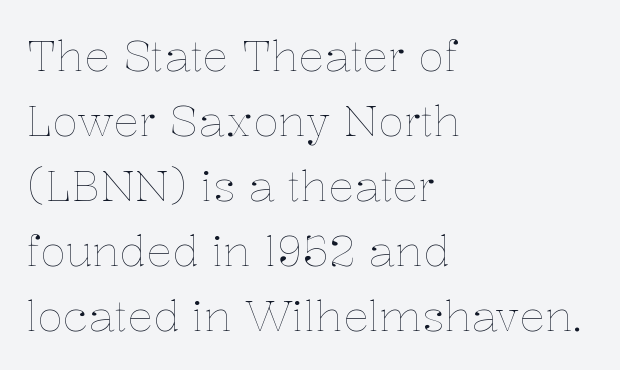
{"italic": "no", "bold": "no", "weight": "thin", "width": "normal", "stroke_contrast": "low", "x_height": "medium", "monospaced": "no", "underline": "no", "align": "left", "line_spacing": "normal", "line_spacing_ratio": 1.51, "letter_spacing": "normal", "letter_spacing_em": 0.0, "glyph_px": 43}
